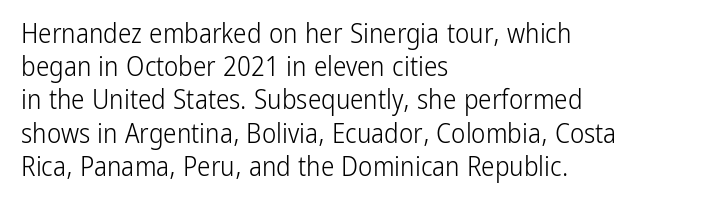
{"italic": "no", "bold": "no", "underline": "no", "align": "left", "line_spacing_ratio": 1.23, "letter_spacing": "normal", "letter_spacing_em": 0.0, "glyph_px": 27}
